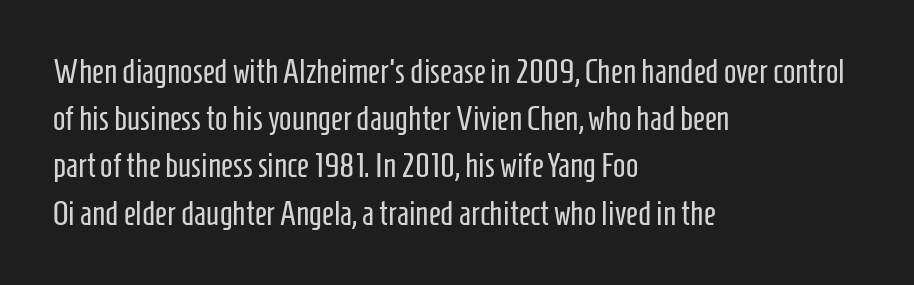
The image shows 33 px regular-weight, condensed sans-serif type, upright; set left-aligned, normal line spacing (1.43x), normal letter spacing, not underlined; low stroke contrast and a medium x-height.
